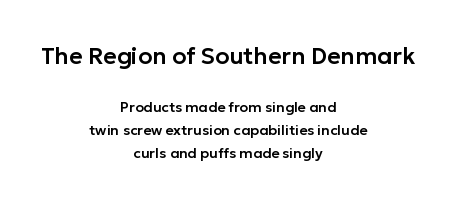
The image shows 23 px text type, upright; set centered, normal line spacing (1.66x), normal letter spacing, not underlined; the first (top) block is 1.64x larger.
